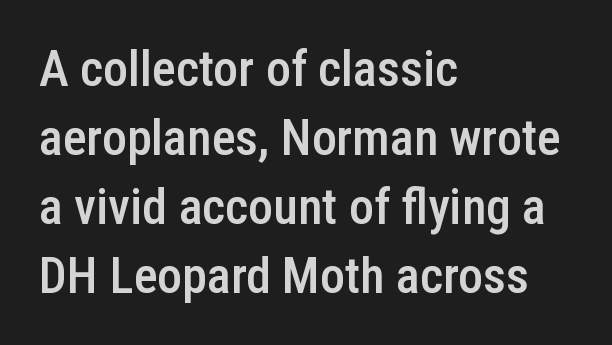
Q: Is the text bold? A: Semi-bold.
Q: Is the text italic (slanted)? A: No, it is upright.
Q: Is the typeface a serif or a sans-serif typeface? A: Sans-serif.
Q: Is the text underlined? A: No.
Q: How is the paragraph aligned? A: Left-aligned.
Q: Is the spacing between letters normal or unusually wide? A: Normal.
Q: Is the spacing between lines tight, normal or loose? A: Normal.
Q: Width (condensed, normal, or wide)? A: Condensed.
Q: Stroke contrast? A: Low.
Q: x-height? A: Medium.
Q: Monospaced? A: No.
